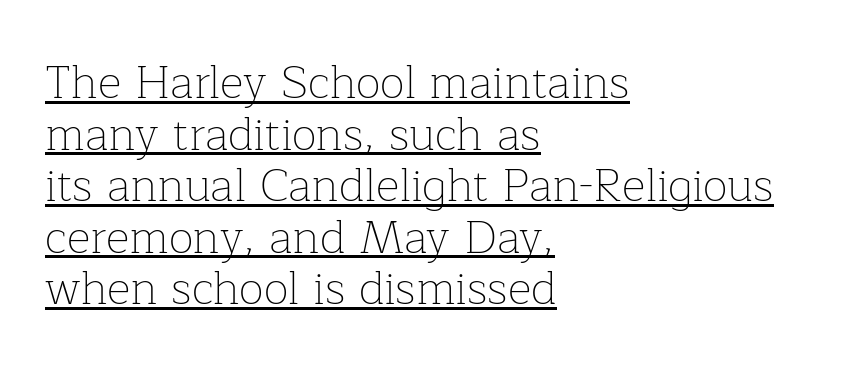
Observe the ordinary spacing: letters are neighbours, not strangers. The face used here is proportionally spaced, like ordinary book or web type. Compared with a centered layout, this one pins lines to the left instead. Notice how the stems are strictly vertical — no italics here.
